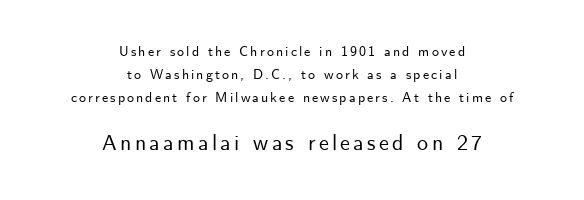
Honestly, the row spacing looks completely unremarkable. These two chunks differ in scale, with the bottom chunk taking the larger measure. The letters stand straight up with perfectly vertical stems. The zone under the glyphs is completely vacant.
